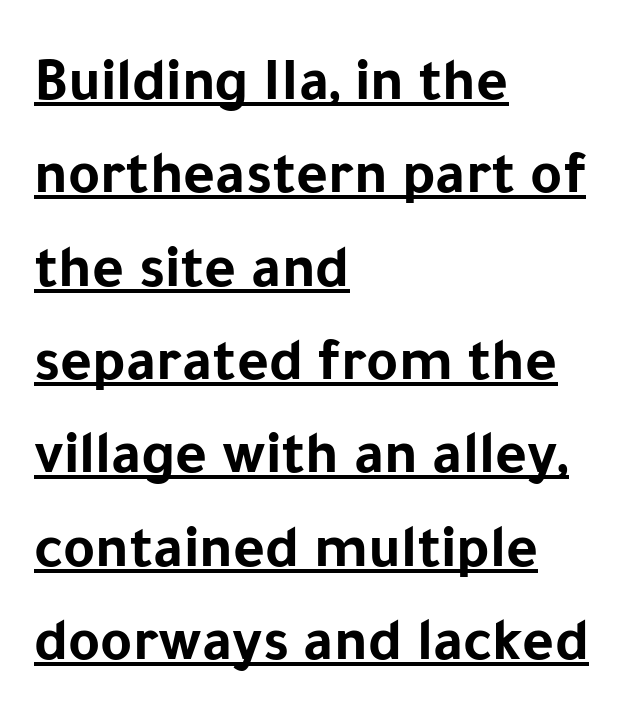
Q: Is the text bold? A: Yes.
Q: Is the text italic (slanted)? A: No, it is upright.
Q: Is the typeface a serif or a sans-serif typeface? A: Sans-serif.
Q: Is the text underlined? A: Yes.
Q: How is the paragraph aligned? A: Left-aligned.
Q: Is the spacing between letters normal or unusually wide? A: Normal.
Q: Is the spacing between lines tight, normal or loose? A: Normal.
Q: Width (condensed, normal, or wide)? A: Normal.
Q: Stroke contrast? A: Low.
Q: x-height? A: Medium.
Q: Monospaced? A: No.
